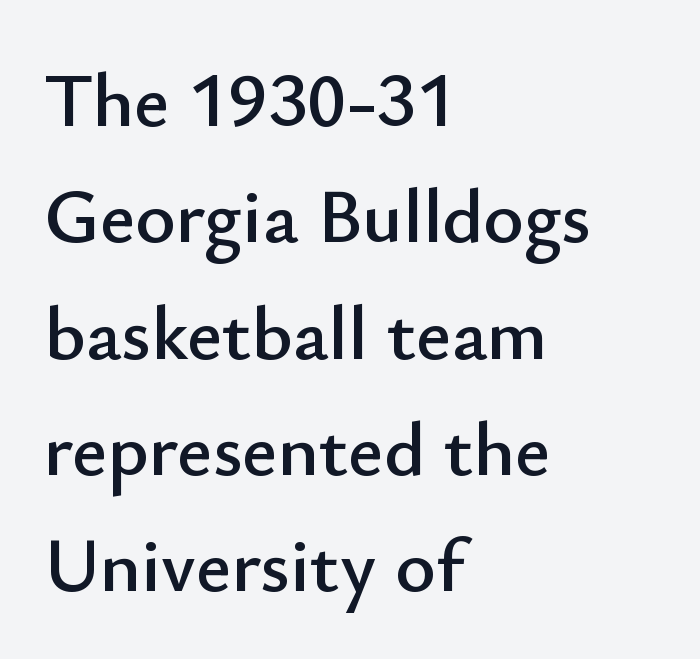
Q: Is the text italic (slanted)? A: No, it is upright.
Q: Is the typeface a serif or a sans-serif typeface? A: Sans-serif.
Q: Is the text underlined? A: No.
Q: How is the paragraph aligned? A: Left-aligned.
Q: Is the spacing between letters normal or unusually wide? A: Normal.
Q: Is the spacing between lines tight, normal or loose? A: Normal.
Q: Width (condensed, normal, or wide)? A: Normal.
Q: Stroke contrast? A: Low.
Q: x-height? A: Small.
Q: Monospaced? A: No.
